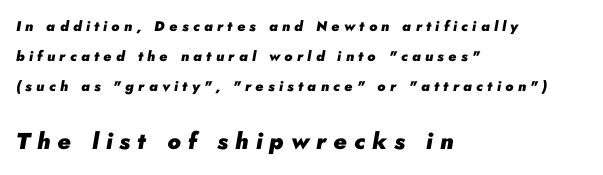
Q: Is the text bold? A: Yes.
Q: Is the text italic (slanted)? A: Yes, it leans right by about 10 degrees.
Q: Is the text underlined? A: No.
Q: How is the paragraph aligned? A: Left-aligned.
Q: Is the spacing between letters normal or unusually wide? A: Unusually wide.
Q: Is the spacing between lines tight, normal or loose? A: Loose.
Q: Which block of text is set in a larger size, the first (top) or the second (bottom)? A: The second (bottom) one.
